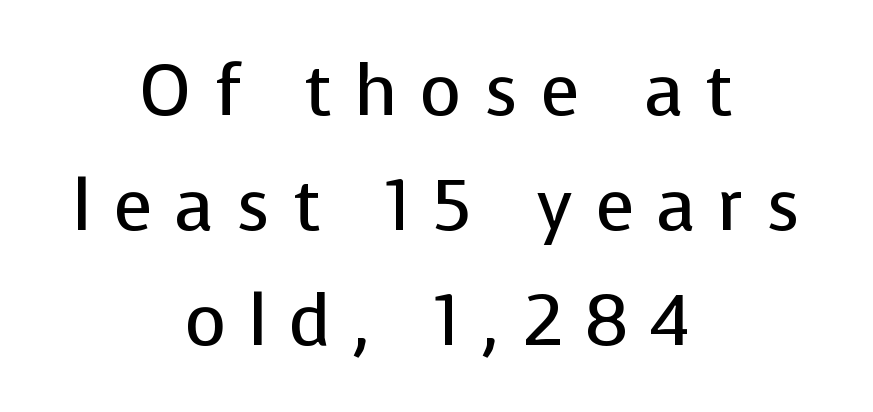
{"serif": "no", "italic": "no", "bold": "no", "weight": "regular", "width": "normal", "stroke_contrast": "low", "x_height": "medium", "monospaced": "no", "underline": "no", "align": "center", "line_spacing": "normal", "line_spacing_ratio": 1.6, "letter_spacing": "wide", "letter_spacing_em": 0.3, "glyph_px": 72}
